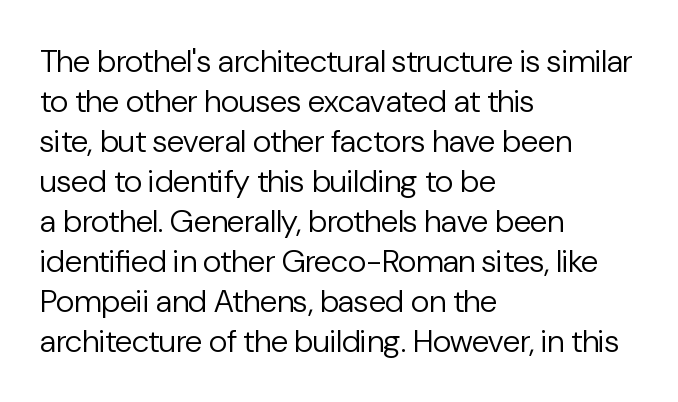
You could call the tracking neutral — neither tight nor loose. A sans-serif font was chosen for this passage. On a weight scale, this lands at 450 or below. Leading matches the norm, producing a regular column. Vertical strokes here are truly vertical. This sample has the flowing, uneven cadence of proportional lettering.
